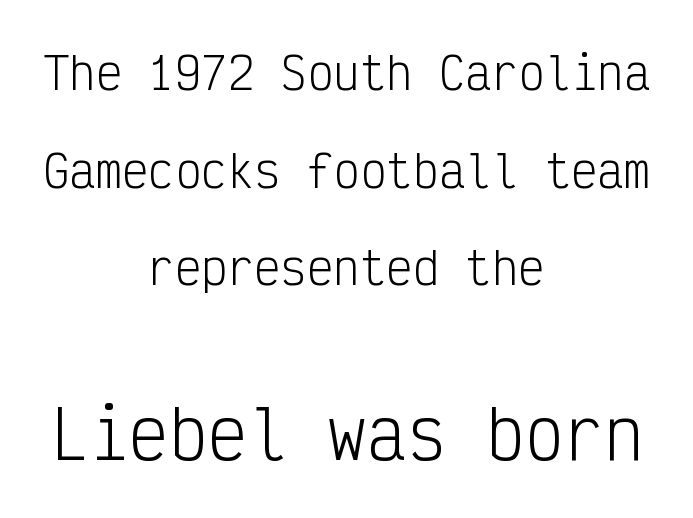
Any mark beneath the type? The region is blank. On a weight scale, this lands at 450 or below. The rendering uses typewriter-style spacing with identical character cells. The font family rendered here belongs to the sans-serif group.
